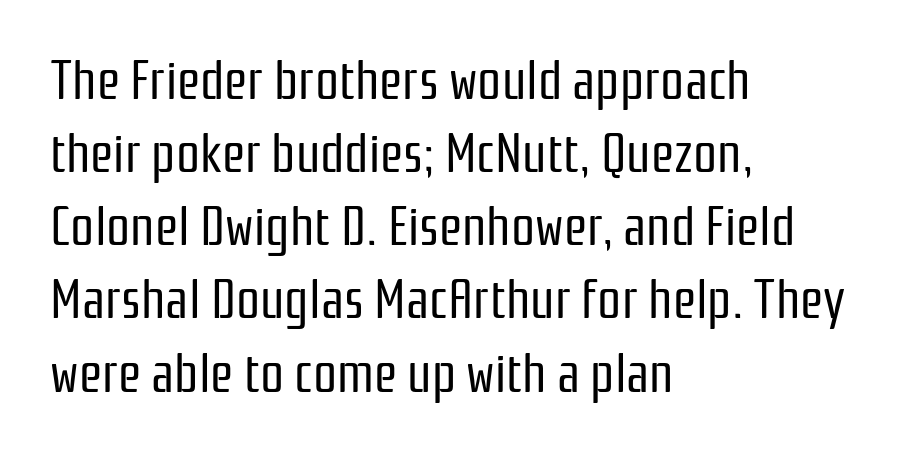
The image shows 53 px regular-weight, condensed sans-serif type, upright; set left-aligned, normal line spacing (1.38x), normal letter spacing, not underlined; low stroke contrast and a medium x-height.
